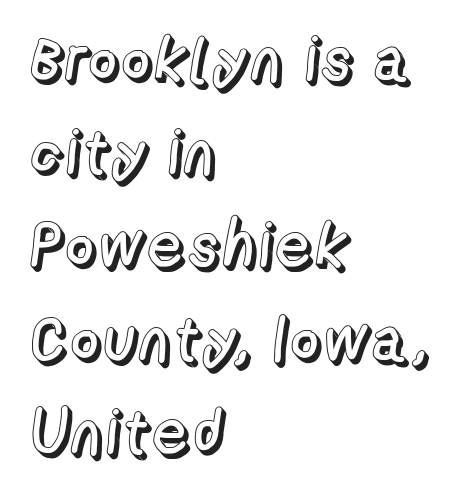
Q: Is the text italic (slanted)? A: Yes.
Q: Is the text underlined? A: No.
Q: How is the paragraph aligned? A: Left-aligned.
Q: Is the spacing between letters normal or unusually wide? A: Normal.
Q: Is the spacing between lines tight, normal or loose? A: Normal.
Q: Width (condensed, normal, or wide)? A: Normal.
Q: x-height? A: Medium.
Q: Monospaced? A: No.
